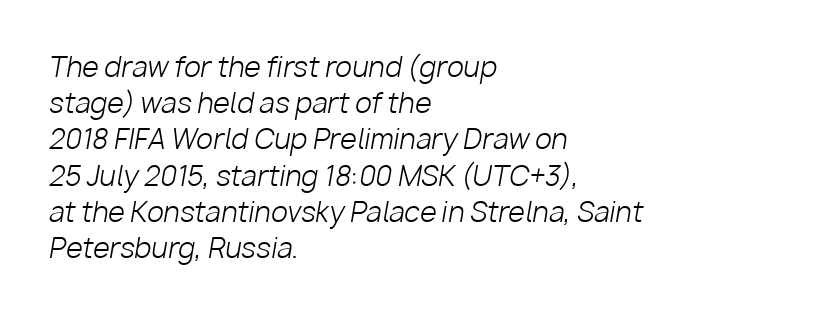
{"italic": "yes", "lean": "right", "slant_degrees": 10, "bold": "no", "underline": "no", "align": "left", "line_spacing": "normal", "line_spacing_ratio": 1.34, "letter_spacing": "normal", "letter_spacing_em": 0.0, "glyph_px": 27}
